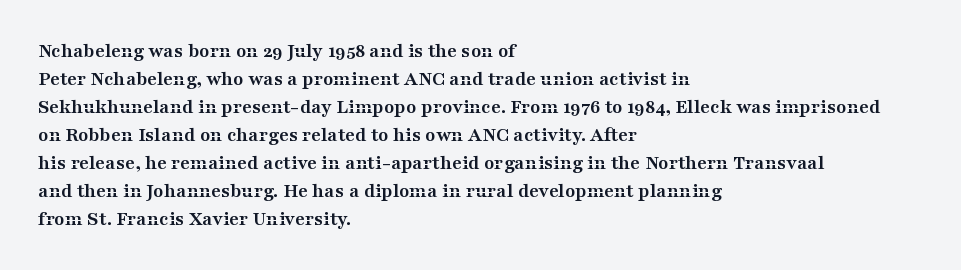
Q: Is the text bold? A: Yes.
Q: Is the text italic (slanted)? A: No, it is upright.
Q: Is the text underlined? A: No.
Q: How is the paragraph aligned? A: Left-aligned.
Q: Is the spacing between letters normal or unusually wide? A: Normal.
Q: Is the spacing between lines tight, normal or loose? A: Normal.
